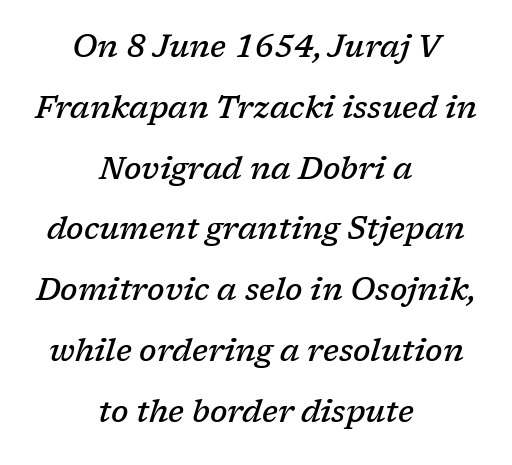
{"serif": "yes", "italic": "yes", "lean": "right", "slant_degrees": 17, "bold": "semi", "weight": "semibold", "width": "normal", "stroke_contrast": "low", "x_height": "medium", "monospaced": "no", "underline": "no", "align": "center", "line_spacing": "loose", "line_spacing_ratio": 1.96, "letter_spacing": "normal", "letter_spacing_em": 0.0, "glyph_px": 31}
